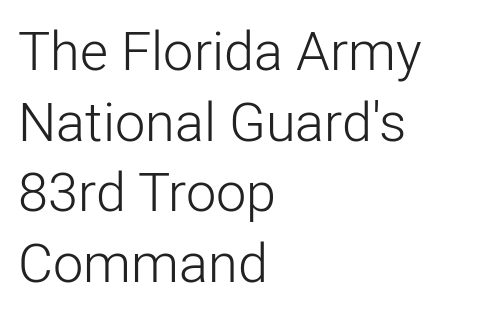
The image shows 54 px light sans-serif type, upright; set left-aligned, normal line spacing (1.31x), normal letter spacing, not underlined; low stroke contrast and a medium x-height.
